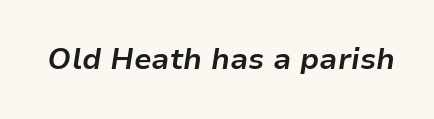
{"italic": "yes", "lean": "right", "slant_degrees": 9, "bold": "yes", "weight": "bold", "width": "normal", "stroke_contrast": "low", "x_height": "medium", "monospaced": "no", "underline": "no", "letter_spacing": "normal", "letter_spacing_em": 0.0, "glyph_px": 29}
